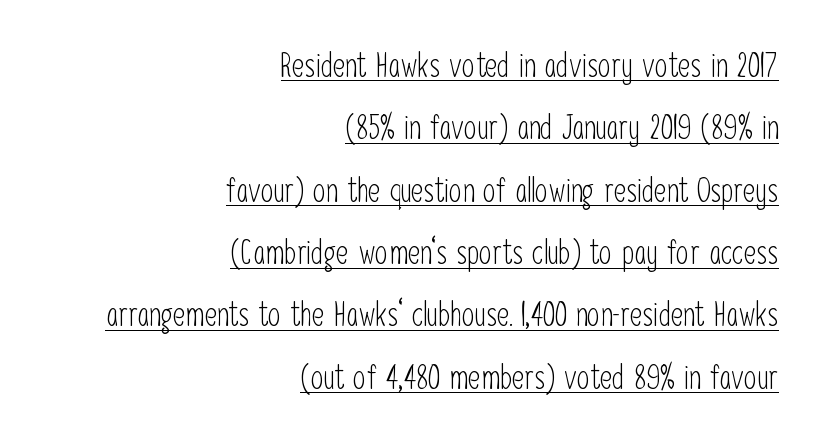
Varying glyph widths throughout — classic text-font behaviour. The strokes carry an ordinary text weight at most. Short note: letters normally spaced. Alignment: flush right. The lettering is marked with a stroke running underneath it. Do the letters lean? They stand straight.
